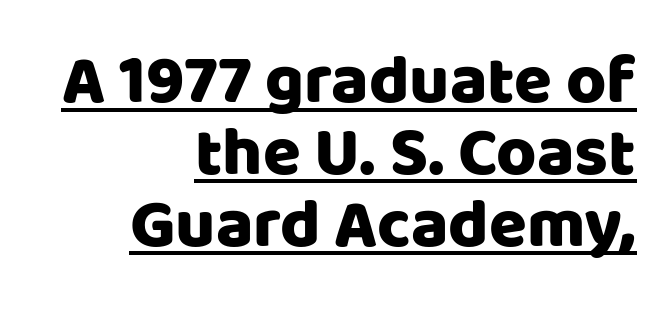
{"serif": "no", "italic": "no", "width": "normal", "stroke_contrast": "low", "x_height": "large", "monospaced": "no", "underline": "yes", "align": "right", "line_spacing": "tight", "line_spacing_ratio": 1.04, "letter_spacing": "normal", "letter_spacing_em": 0.0, "glyph_px": 69}
